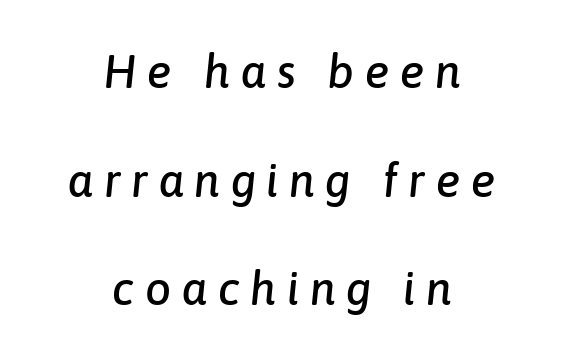
{"italic": "yes", "lean": "right", "slant_degrees": 6, "width": "normal", "stroke_contrast": "low", "x_height": "medium", "monospaced": "no", "underline": "no", "align": "center", "line_spacing": "loose", "line_spacing_ratio": 2.36, "letter_spacing": "wide", "letter_spacing_em": 0.23, "glyph_px": 46}
